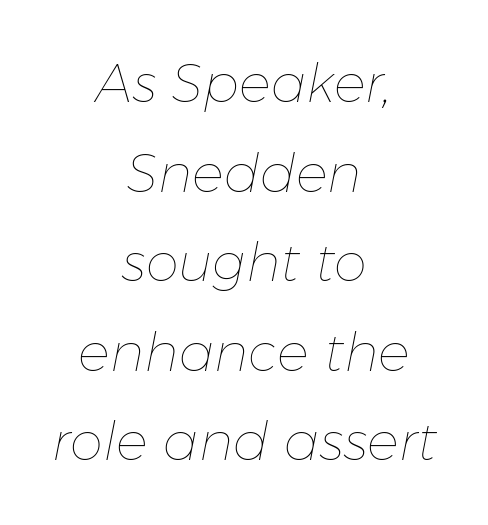
Q: Is the text bold? A: No.
Q: Is the text italic (slanted)? A: Yes, it leans right by about 11 degrees.
Q: Is the text underlined? A: No.
Q: How is the paragraph aligned? A: Centered.
Q: Is the spacing between letters normal or unusually wide? A: Normal.
Q: Is the spacing between lines tight, normal or loose? A: Normal.
Q: Width (condensed, normal, or wide)? A: Normal.
Q: Stroke contrast? A: Low.
Q: x-height? A: Medium.
Q: Monospaced? A: No.
